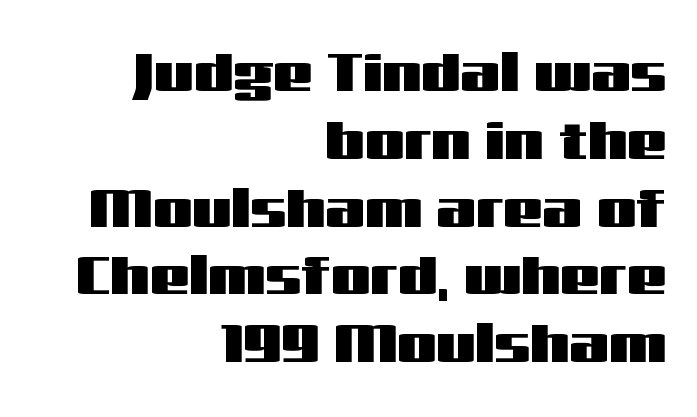
Q: Is the text italic (slanted)? A: No, it is upright.
Q: Is the typeface a serif or a sans-serif typeface? A: Sans-serif.
Q: Is the text underlined? A: No.
Q: How is the paragraph aligned? A: Right-aligned.
Q: Is the spacing between letters normal or unusually wide? A: Normal.
Q: Width (condensed, normal, or wide)? A: Wide.
Q: Stroke contrast? A: Medium.
Q: x-height? A: Medium.
Q: Monospaced? A: No.
